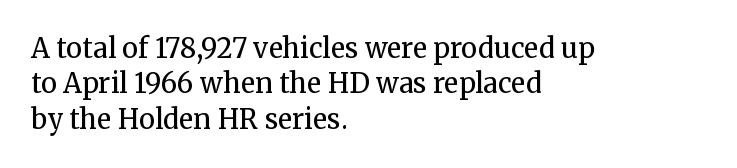
{"italic": "no", "bold": "no", "underline": "no", "align": "left", "line_spacing": "normal", "line_spacing_ratio": 1.31, "letter_spacing": "normal", "letter_spacing_em": 0.0, "glyph_px": 27}
